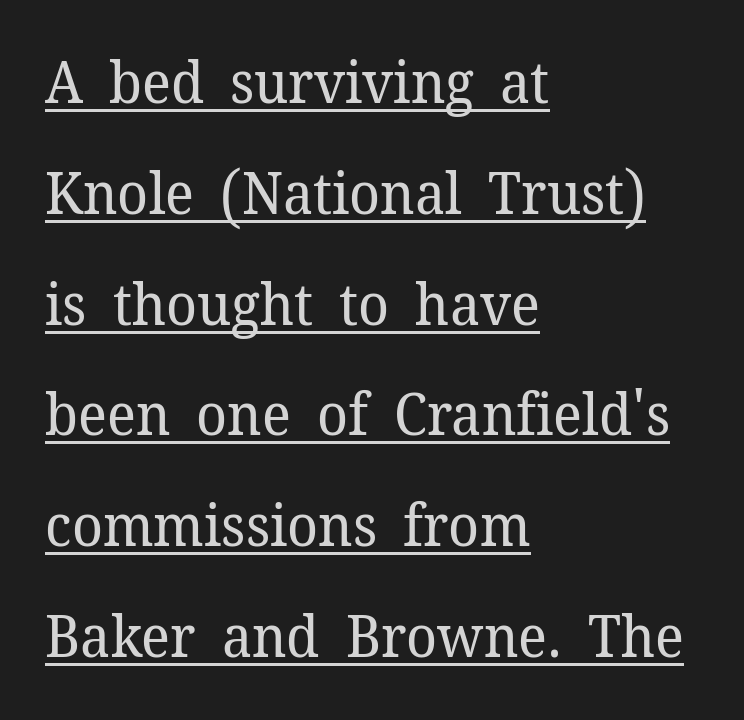
Students, observe: this is what heavily led, spacious text looks like. Standard letterfit; no display-style spreading of the glyphs. The rendering uses natural spacing where letterforms have individual widths. It's the straight-up-and-down kind of type. You can tell from the footed stems that serif type was used.
